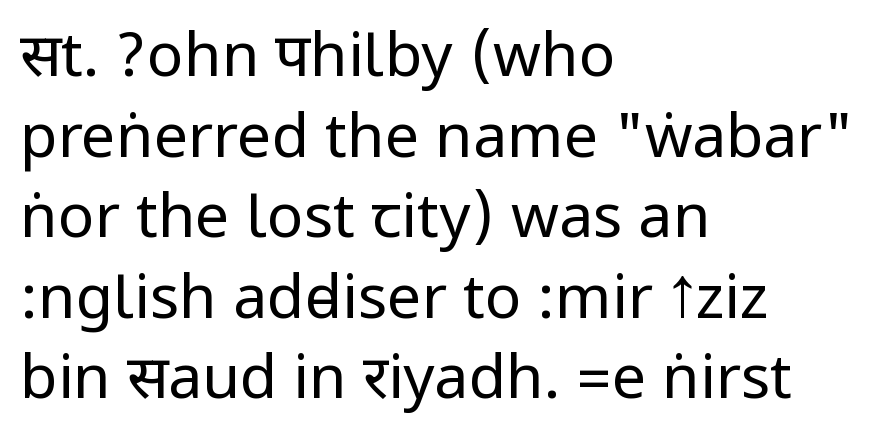
{"serif": "no", "italic": "no", "bold": "no", "weight": "regular", "width": "condensed", "stroke_contrast": "low", "underline": "no", "align": "left", "line_spacing": "normal", "line_spacing_ratio": 1.32, "letter_spacing": "normal", "letter_spacing_em": 0.0, "glyph_px": 61}
